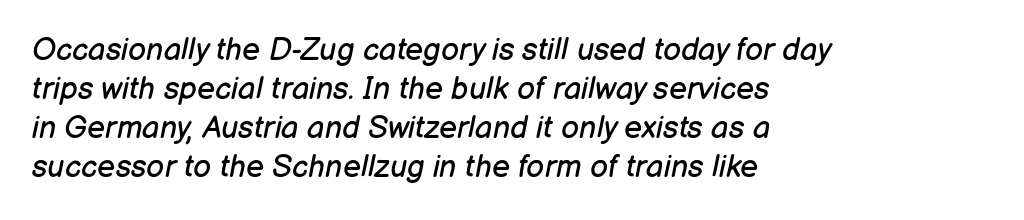
Is this a fixed-width face? No — the glyphs have proportional, varying widths. Every character sits at an angle, as italics do. The glyphs are unaccompanied by any horizontal stroke below them. Nothing unusual about the tracking: characters are spaced as the font intends. No extra ink here — the face is not bold. Leading: standard.
